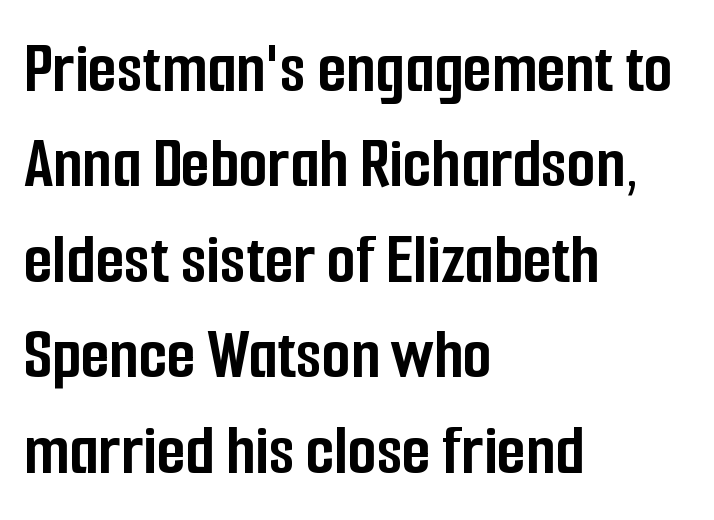
{"serif": "no", "italic": "no", "bold": "yes", "weight": "semibold", "width": "condensed", "stroke_contrast": "low", "x_height": "medium", "monospaced": "no", "underline": "no", "align": "left", "line_spacing": "normal", "line_spacing_ratio": 1.29, "letter_spacing": "normal", "letter_spacing_em": 0.0, "glyph_px": 74}
